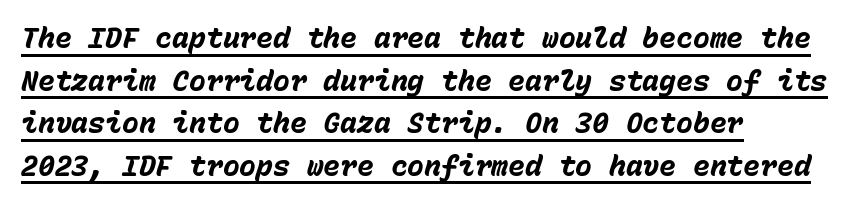
Q: Is the text bold? A: Yes.
Q: Is the text italic (slanted)? A: Yes, it leans right by about 15 degrees.
Q: Is the text underlined? A: Yes.
Q: How is the paragraph aligned? A: Left-aligned.
Q: Is the spacing between letters normal or unusually wide? A: Normal.
Q: Is the spacing between lines tight, normal or loose? A: Normal.
Q: Width (condensed, normal, or wide)? A: Normal.
Q: Stroke contrast? A: Low.
Q: x-height? A: Medium.
Q: Monospaced? A: Yes.
